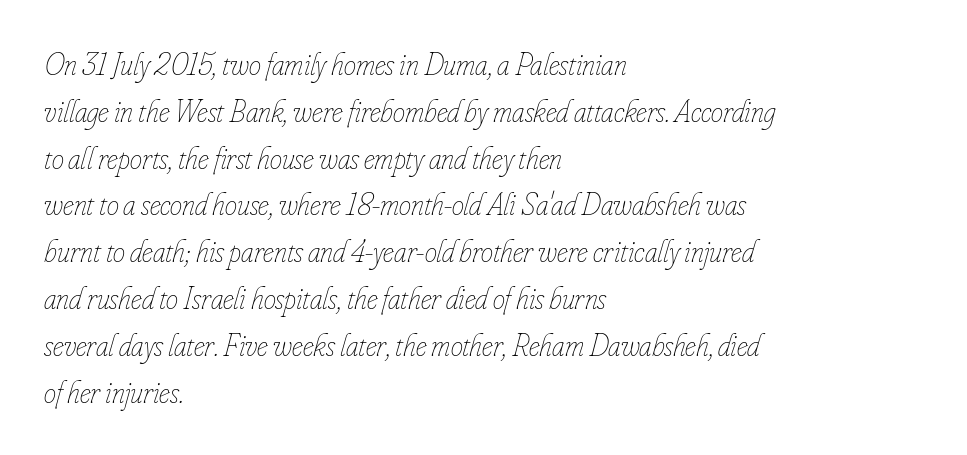
{"italic": "yes", "lean": "right", "slant_degrees": 16, "bold": "no", "weight": "thin", "width": "condensed", "stroke_contrast": "low", "x_height": "small", "monospaced": "no", "underline": "no", "align": "left", "line_spacing": "normal", "line_spacing_ratio": 1.51, "letter_spacing": "normal", "letter_spacing_em": 0.0, "glyph_px": 31}
